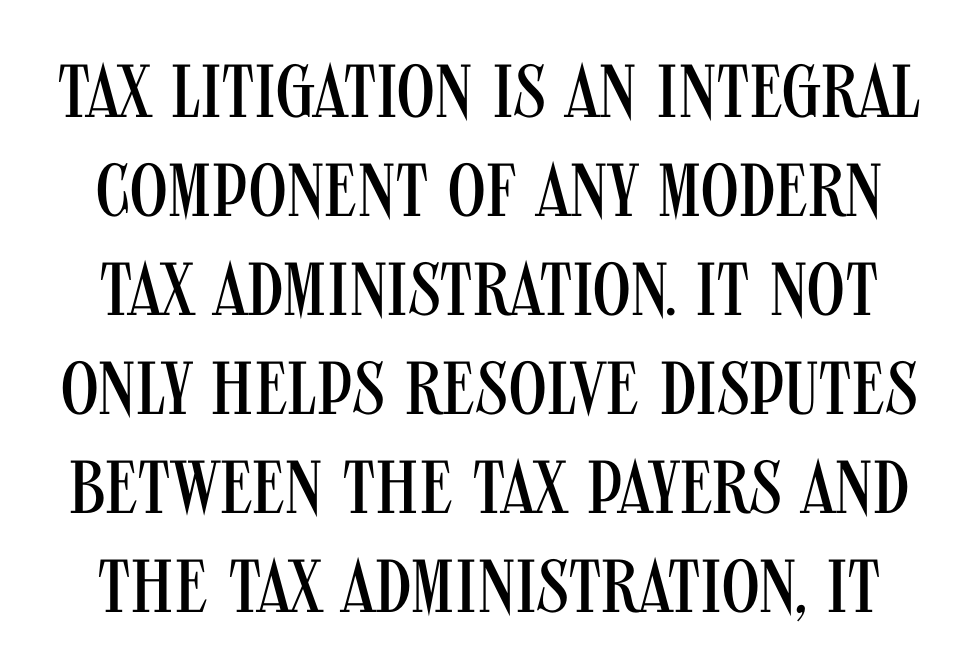
The image shows 75 px regular-weight, condensed sans-serif type, upright; set normal line spacing (1.32x), normal letter spacing, not underlined; medium stroke contrast and a large x-height.
